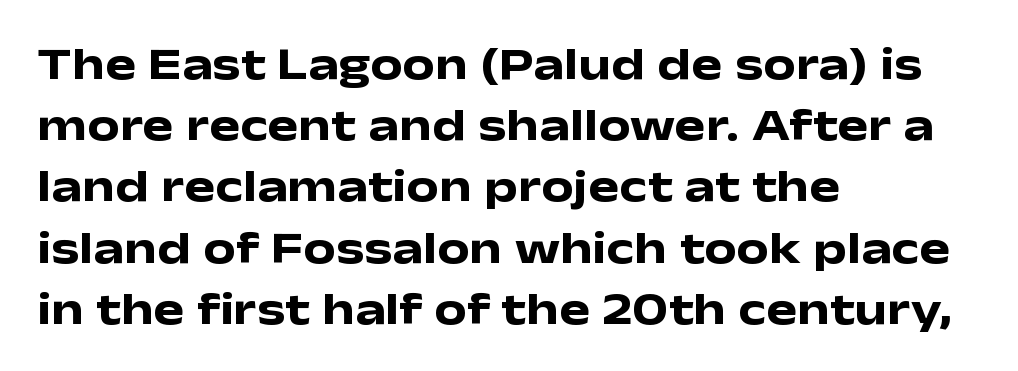
Q: Is the text bold? A: Yes.
Q: Is the text italic (slanted)? A: No, it is upright.
Q: Is the typeface a serif or a sans-serif typeface? A: Sans-serif.
Q: Is the text underlined? A: No.
Q: How is the paragraph aligned? A: Left-aligned.
Q: Is the spacing between letters normal or unusually wide? A: Normal.
Q: Is the spacing between lines tight, normal or loose? A: Normal.
Q: Width (condensed, normal, or wide)? A: Wide.
Q: Stroke contrast? A: Low.
Q: x-height? A: Medium.
Q: Monospaced? A: No.
